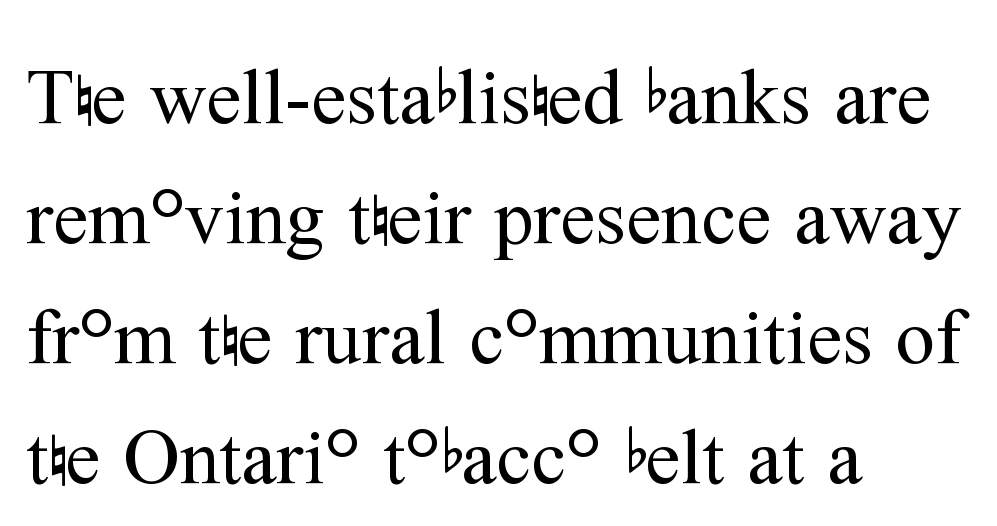
No chunkiness to these letters — they're not bold. Between one letter and the next there's only the usual sliver of space. Vertical spacing — default. The specimen omits any rule beneath the text block's lines. Teacher's note: observe the even left margin — that is flush-left alignment.
